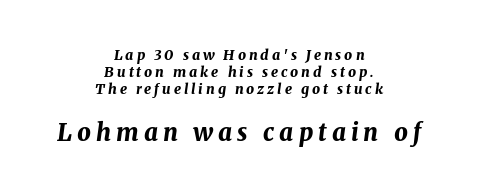
{"italic": "yes", "lean": "right", "slant_degrees": 8, "bold": "yes", "underline": "no", "align": "center", "line_spacing_ratio": 1.23, "letter_spacing": "wide", "letter_spacing_em": 0.21, "larger_block": "second", "size_ratio": 1.71, "glyph_px": 24}
